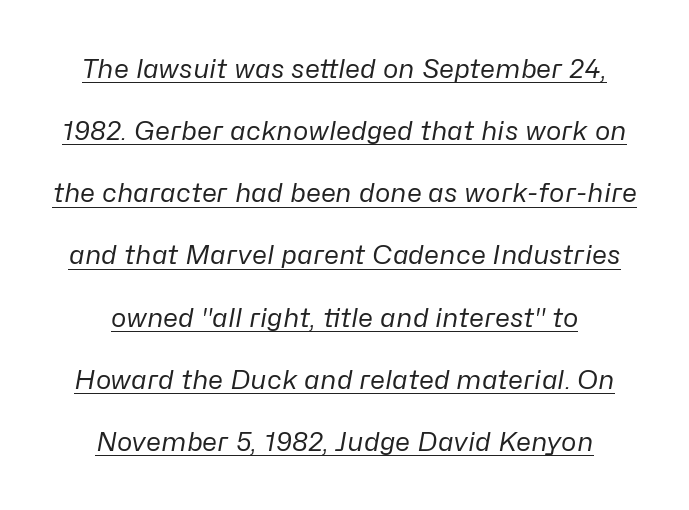
Q: Is the text bold? A: No.
Q: Is the text italic (slanted)? A: Yes, it leans right by about 10 degrees.
Q: Is the text underlined? A: Yes.
Q: Is the spacing between letters normal or unusually wide? A: Normal.
Q: Is the spacing between lines tight, normal or loose? A: Loose.
